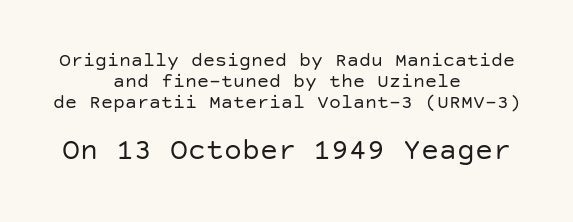
The image shows 30 px regular-weight sans-serif type, upright; set centered, tight line spacing (1.04x), normal letter spacing, not underlined; the second (bottom) block is 1.5x larger; low stroke contrast and a large x-height.
